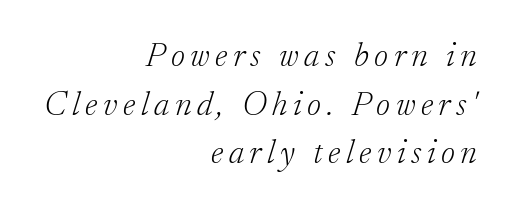
Q: Is the text bold? A: No.
Q: Is the text italic (slanted)? A: Yes, it leans right by about 17 degrees.
Q: Is the typeface a serif or a sans-serif typeface? A: Serif.
Q: Is the text underlined? A: No.
Q: How is the paragraph aligned? A: Right-aligned.
Q: Is the spacing between lines tight, normal or loose? A: Normal.
Q: Width (condensed, normal, or wide)? A: Normal.
Q: Stroke contrast? A: Low.
Q: x-height? A: Small.
Q: Monospaced? A: No.
